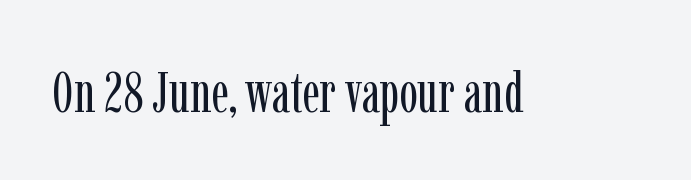
The image shows 56 px regular-weight, condensed serif type, upright; set normal letter spacing, not underlined; low stroke contrast and a medium x-height.
